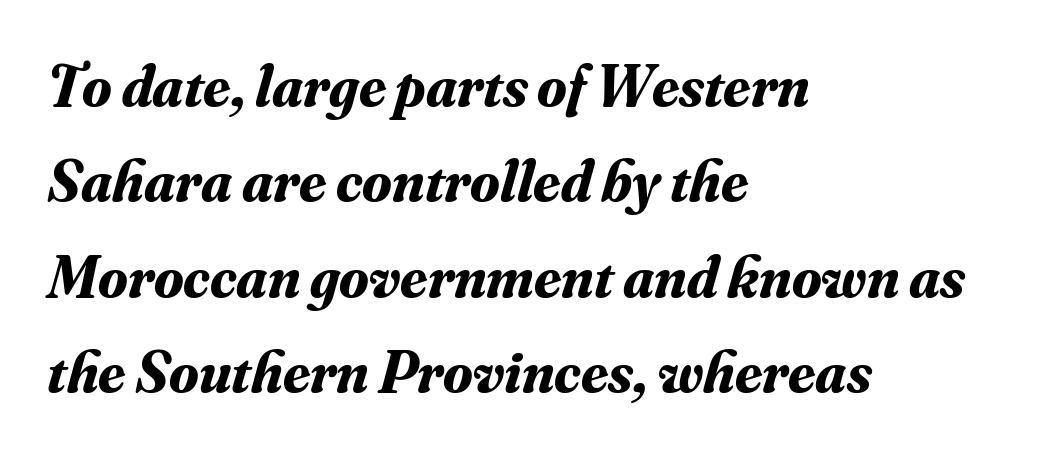
Reading down the column, the eye jumps a familiar distance to each next line. This rendering features lettering with no underline. The gaps between neighbouring characters are ordinary and unremarkable. Every character sits at an angle, as italics do. A serif font was chosen for this passage. Visually the block forms a straight wall on the left and a jagged coastline on the right.
